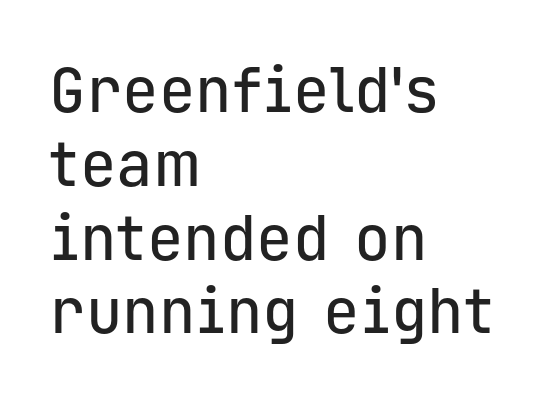
Q: Is the text italic (slanted)? A: No, it is upright.
Q: Is the typeface a serif or a sans-serif typeface? A: Sans-serif.
Q: Is the text underlined? A: No.
Q: How is the paragraph aligned? A: Left-aligned.
Q: Is the spacing between letters normal or unusually wide? A: Normal.
Q: Width (condensed, normal, or wide)? A: Normal.
Q: Stroke contrast? A: Low.
Q: x-height? A: Medium.
Q: Monospaced? A: Yes.
